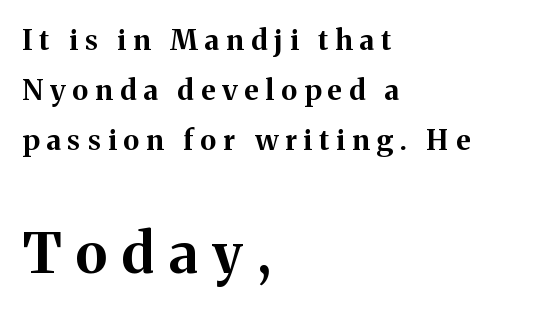
The specimen reads as upright at a glance. Line starts are locked; line ends wander. The string is rendered with underlining switched off. The letters carry serifs — small finishing strokes at the ends of their stems. The type is letterspaced generously, with wide tracking.
